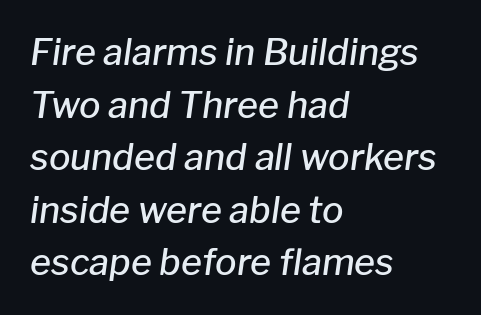
Q: Is the text bold? A: Semi-bold.
Q: Is the text italic (slanted)? A: Yes, it leans right by about 8 degrees.
Q: Is the text underlined? A: No.
Q: How is the paragraph aligned? A: Left-aligned.
Q: Is the spacing between letters normal or unusually wide? A: Normal.
Q: Is the spacing between lines tight, normal or loose? A: Normal.
Q: Width (condensed, normal, or wide)? A: Normal.
Q: Stroke contrast? A: Low.
Q: x-height? A: Medium.
Q: Monospaced? A: No.
